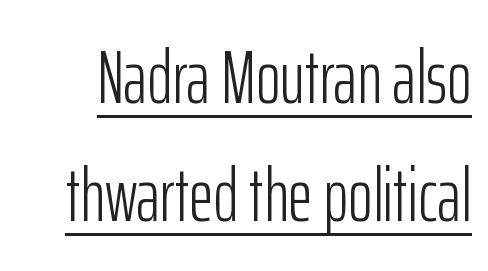
Q: Is the text bold? A: No.
Q: Is the text italic (slanted)? A: No, it is upright.
Q: Is the typeface a serif or a sans-serif typeface? A: Sans-serif.
Q: Is the text underlined? A: Yes.
Q: Is the spacing between letters normal or unusually wide? A: Normal.
Q: Is the spacing between lines tight, normal or loose? A: Normal.
Q: Width (condensed, normal, or wide)? A: Condensed.
Q: Stroke contrast? A: Low.
Q: x-height? A: Medium.
Q: Monospaced? A: No.
